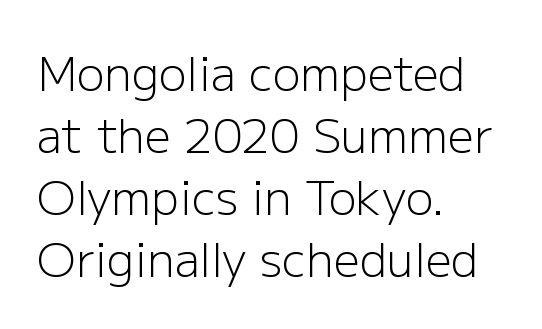
{"serif": "no", "italic": "no", "bold": "no", "weight": "light", "width": "normal", "stroke_contrast": "low", "x_height": "medium", "monospaced": "no", "underline": "no", "align": "left", "line_spacing": "normal", "line_spacing_ratio": 1.35, "letter_spacing": "normal", "letter_spacing_em": 0.0, "glyph_px": 46}
